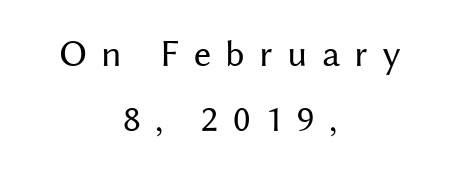
Clear beneath every line of the passage. These lines sit exactly where default settings would place them. Spacing verdict: proportional, widths tailored to each character. Characters follow at a spacing far wider than the type designer built in. No chunkiness to these letters — they're not bold. Posture: straight, roman, zero tilt.
